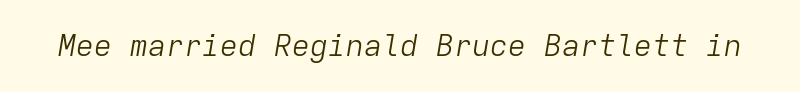
Q: Is the text bold? A: No.
Q: Is the text italic (slanted)? A: Yes, it leans right by about 9 degrees.
Q: Is the text underlined? A: No.
Q: Is the spacing between letters normal or unusually wide? A: Normal.
Q: Width (condensed, normal, or wide)? A: Normal.
Q: Stroke contrast? A: Low.
Q: x-height? A: Medium.
Q: Monospaced? A: Yes.
